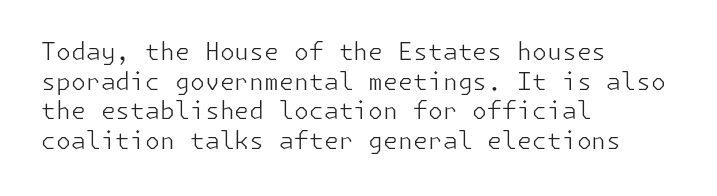
Q: Is the text bold? A: No.
Q: Is the text italic (slanted)? A: No, it is upright.
Q: Is the text underlined? A: No.
Q: How is the paragraph aligned? A: Left-aligned.
Q: Is the spacing between letters normal or unusually wide? A: Normal.
